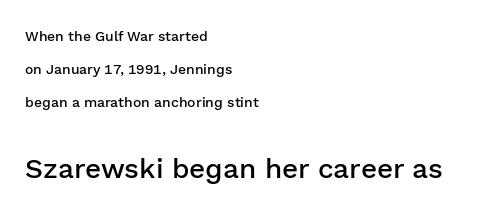
{"serif": "no", "italic": "no", "bold": "semi", "weight": "semibold", "width": "normal", "stroke_contrast": "low", "x_height": "medium", "monospaced": "no", "underline": "no", "align": "left", "line_spacing": "loose", "line_spacing_ratio": 2.36, "letter_spacing": "normal", "letter_spacing_em": 0.0, "larger_block": "second", "size_ratio": 2.0, "glyph_px": 28}
